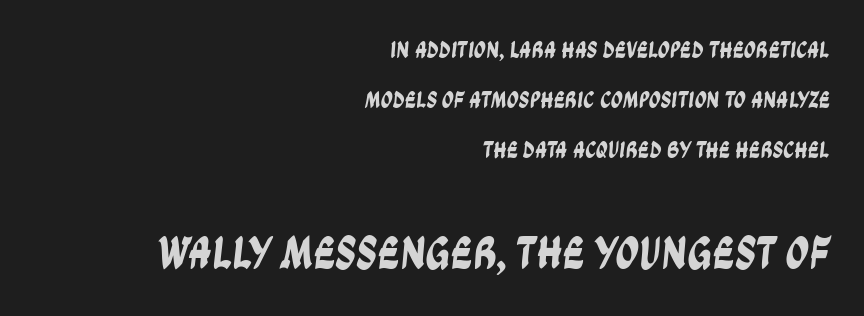
Q: Is the typeface a serif or a sans-serif typeface? A: Sans-serif.
Q: Is the text underlined? A: No.
Q: How is the paragraph aligned? A: Right-aligned.
Q: Is the spacing between letters normal or unusually wide? A: Normal.
Q: Is the spacing between lines tight, normal or loose? A: Loose.
Q: Which block of text is set in a larger size, the first (top) or the second (bottom)? A: The second (bottom) one.
Q: Width (condensed, normal, or wide)? A: Condensed.
Q: Stroke contrast? A: Low.
Q: x-height? A: Large.
Q: Monospaced? A: No.
